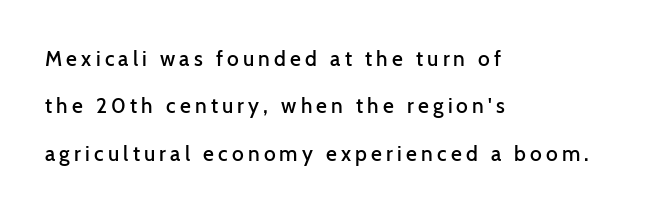
Look at the tracking — it's clearly loosened, letters drifting apart. Regarding leading, the lines here are spaced well apart. One-word summary of the alignment: left. The strip under each line holds only bare page.
